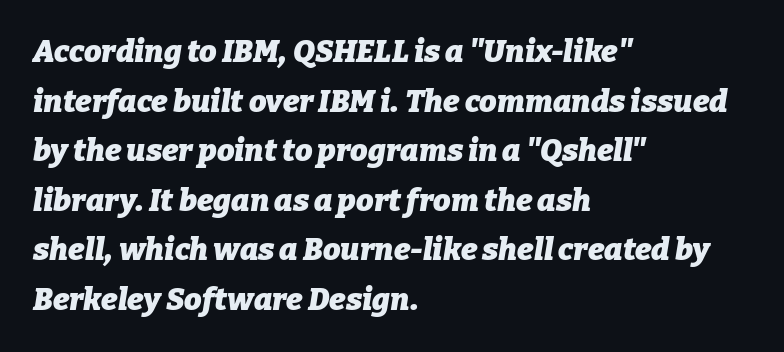
{"italic": "yes", "lean": "right", "slant_degrees": 9, "bold": "yes", "weight": "heavy", "width": "normal", "stroke_contrast": "low", "x_height": "medium", "monospaced": "no", "underline": "no", "align": "left", "line_spacing": "normal", "line_spacing_ratio": 1.6, "letter_spacing": "normal", "letter_spacing_em": 0.0, "glyph_px": 31}
